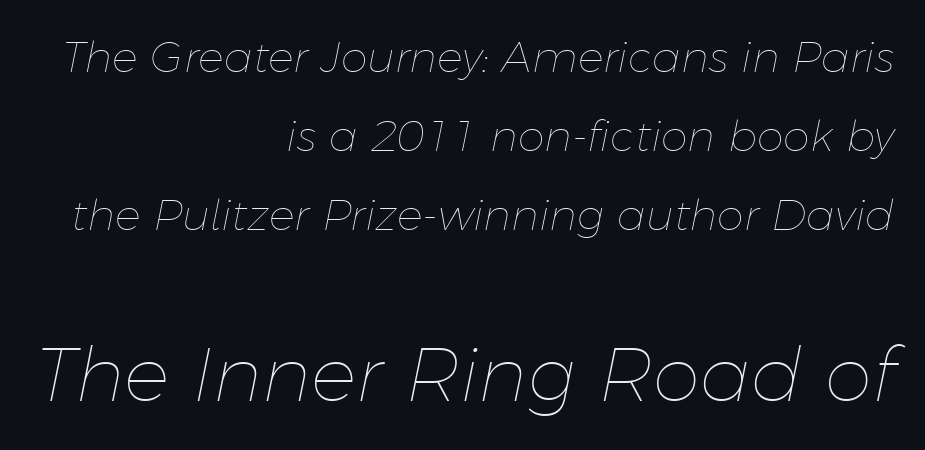
{"italic": "yes", "lean": "right", "slant_degrees": 11, "bold": "no", "weight": "thin", "width": "normal", "stroke_contrast": "low", "x_height": "medium", "monospaced": "no", "underline": "no", "align": "right", "line_spacing_ratio": 1.84, "letter_spacing": "normal", "letter_spacing_em": 0.0, "larger_block": "second", "size_ratio": 1.77, "glyph_px": 76}
